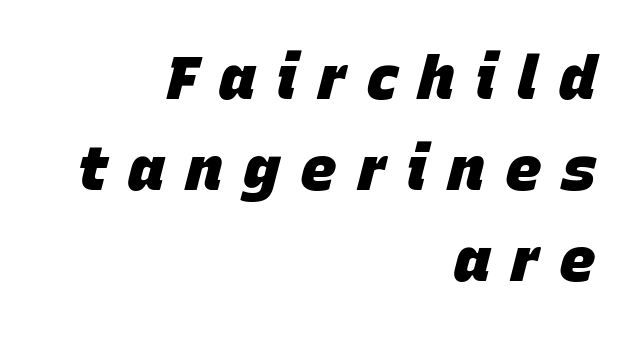
Q: Is the text bold? A: Yes.
Q: Is the text italic (slanted)? A: Yes, it leans right by about 15 degrees.
Q: Is the text underlined? A: No.
Q: How is the paragraph aligned? A: Right-aligned.
Q: Is the spacing between letters normal or unusually wide? A: Unusually wide.
Q: Is the spacing between lines tight, normal or loose? A: Normal.
Q: Width (condensed, normal, or wide)? A: Normal.
Q: Stroke contrast? A: Low.
Q: x-height? A: Large.
Q: Monospaced? A: No.
